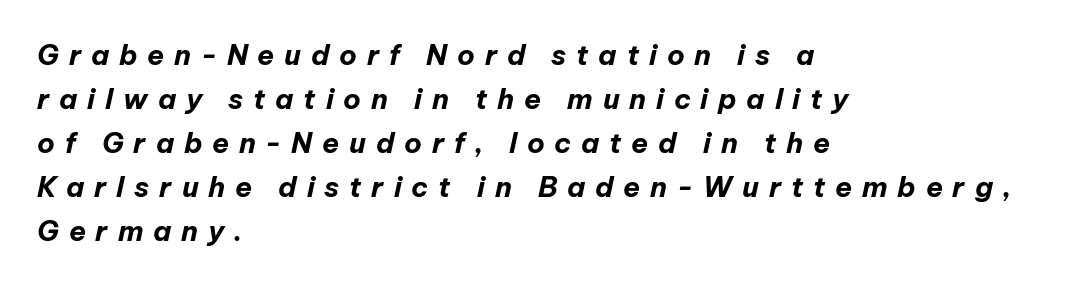
{"italic": "yes", "lean": "right", "slant_degrees": 12, "bold": "yes", "weight": "bold", "width": "normal", "stroke_contrast": "low", "x_height": "medium", "monospaced": "no", "underline": "no", "align": "left", "line_spacing": "normal", "line_spacing_ratio": 1.57, "letter_spacing": "wide", "letter_spacing_em": 0.35, "glyph_px": 28}
